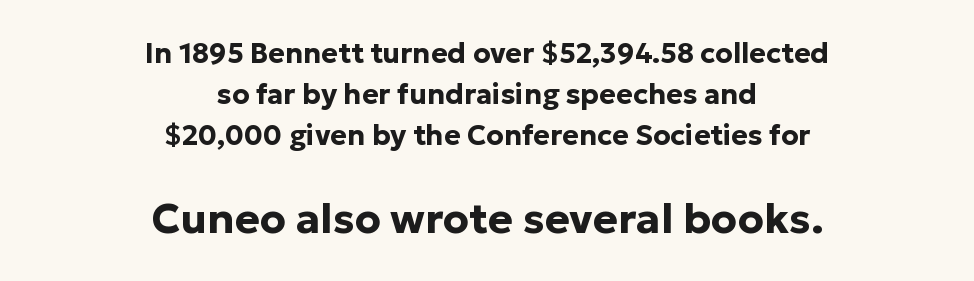
Q: Is the text bold? A: Yes.
Q: Is the text italic (slanted)? A: No, it is upright.
Q: Is the typeface a serif or a sans-serif typeface? A: Sans-serif.
Q: Is the text underlined? A: No.
Q: How is the paragraph aligned? A: Centered.
Q: Is the spacing between letters normal or unusually wide? A: Normal.
Q: Is the spacing between lines tight, normal or loose? A: Normal.
Q: Which block of text is set in a larger size, the first (top) or the second (bottom)? A: The second (bottom) one.
Q: Width (condensed, normal, or wide)? A: Normal.
Q: Stroke contrast? A: Low.
Q: x-height? A: Medium.
Q: Monospaced? A: No.
